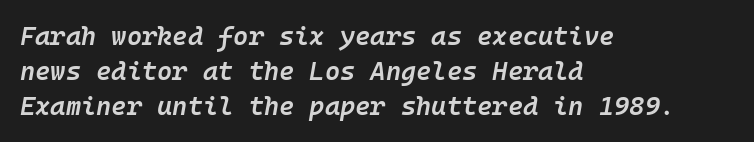
The image shows 26 px text type, italic (leaning right); set left-aligned, normal line spacing (1.34x), normal letter spacing, not underlined.
